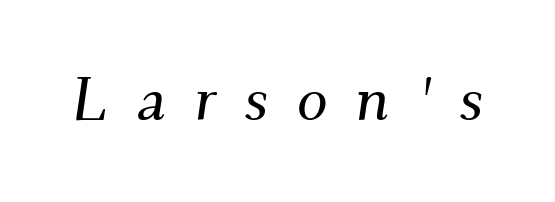
The image shows 62 px serif type, italic (leaning right); set unusually wide letter spacing (+0.45 em), not underlined; medium stroke contrast and a small x-height.
